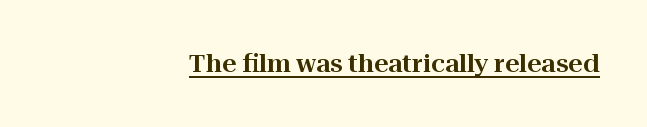
{"italic": "no", "underline": "yes", "align": "right", "letter_spacing": "normal", "letter_spacing_em": 0.0, "glyph_px": 25}
